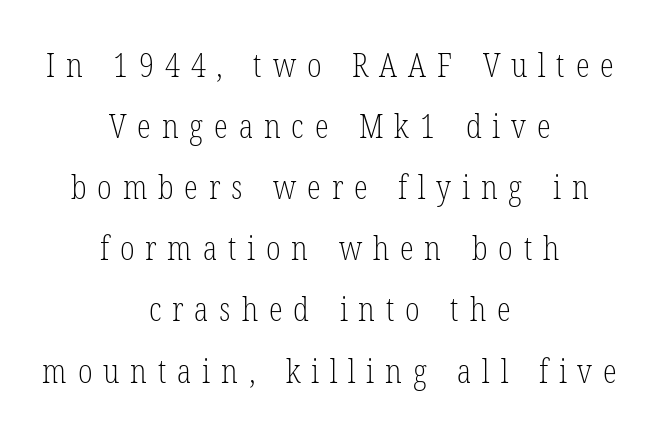
Q: Is the text bold? A: No.
Q: Is the text italic (slanted)? A: No, it is upright.
Q: Is the typeface a serif or a sans-serif typeface? A: Serif.
Q: Is the text underlined? A: No.
Q: How is the paragraph aligned? A: Centered.
Q: Is the spacing between letters normal or unusually wide? A: Unusually wide.
Q: Is the spacing between lines tight, normal or loose? A: Loose.
Q: Width (condensed, normal, or wide)? A: Condensed.
Q: Stroke contrast? A: Low.
Q: x-height? A: Medium.
Q: Monospaced? A: No.
